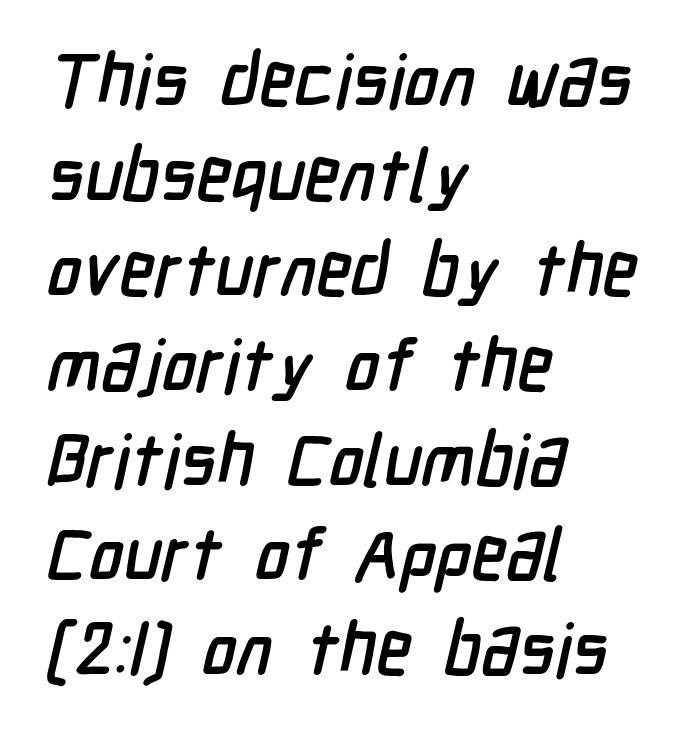
The image shows 73 px condensed sans-serif type; set left-aligned, normal line spacing (1.3x), normal letter spacing, not underlined; low stroke contrast and a medium x-height.
